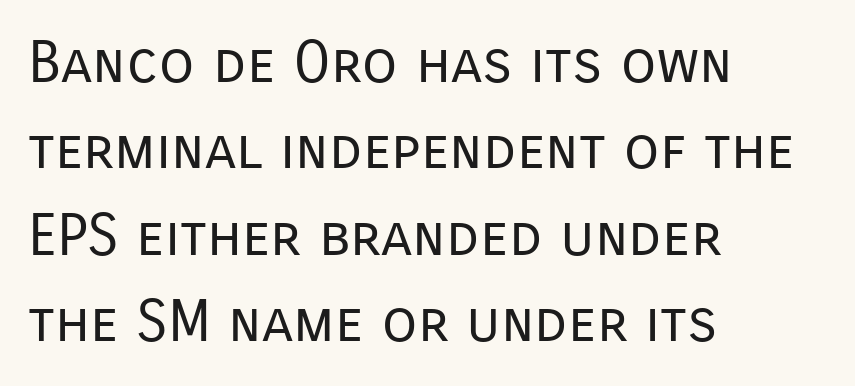
Q: Is the text bold? A: No.
Q: Is the text italic (slanted)? A: No, it is upright.
Q: Is the typeface a serif or a sans-serif typeface? A: Sans-serif.
Q: Is the text underlined? A: No.
Q: How is the paragraph aligned? A: Left-aligned.
Q: Is the spacing between letters normal or unusually wide? A: Normal.
Q: Is the spacing between lines tight, normal or loose? A: Normal.
Q: Width (condensed, normal, or wide)? A: Normal.
Q: Stroke contrast? A: Low.
Q: x-height? A: Medium.
Q: Monospaced? A: No.
